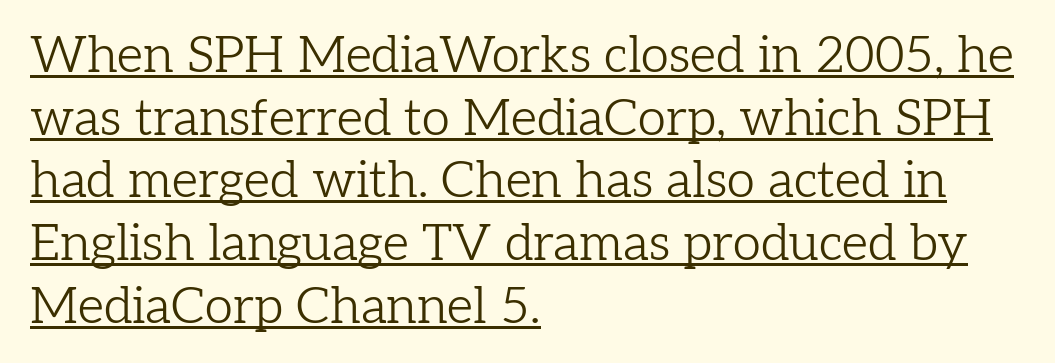
{"serif": "yes", "italic": "no", "bold": "no", "weight": "light", "width": "normal", "stroke_contrast": "low", "x_height": "medium", "monospaced": "no", "underline": "yes", "align": "left", "line_spacing_ratio": 1.23, "letter_spacing": "normal", "letter_spacing_em": 0.0, "glyph_px": 51}
